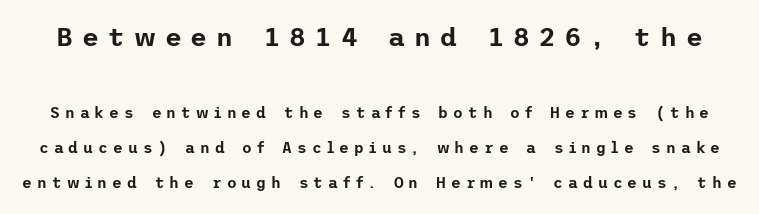
The image shows 26 px text type, upright; set loose line spacing (2.34x), unusually wide letter spacing (+0.34 em), not underlined; the first (top) block is 1.73x larger.
